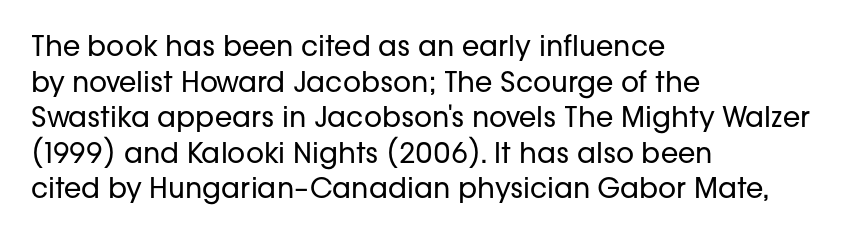
Q: Is the text bold? A: No.
Q: Is the text italic (slanted)? A: No, it is upright.
Q: Is the typeface a serif or a sans-serif typeface? A: Sans-serif.
Q: Is the text underlined? A: No.
Q: How is the paragraph aligned? A: Left-aligned.
Q: Is the spacing between letters normal or unusually wide? A: Normal.
Q: Is the spacing between lines tight, normal or loose? A: Normal.
Q: Width (condensed, normal, or wide)? A: Normal.
Q: Stroke contrast? A: Low.
Q: x-height? A: Medium.
Q: Monospaced? A: No.
